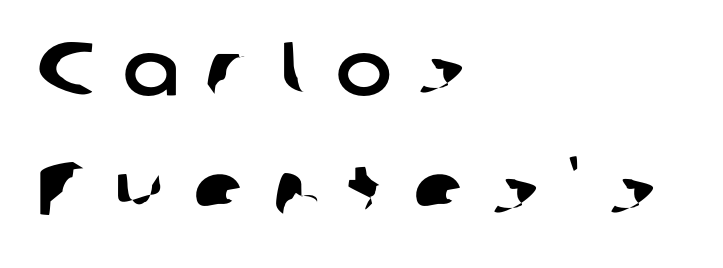
Q: Is the typeface a serif or a sans-serif typeface? A: Sans-serif.
Q: Is the text underlined? A: No.
Q: How is the paragraph aligned? A: Left-aligned.
Q: Is the spacing between letters normal or unusually wide? A: Unusually wide.
Q: Is the spacing between lines tight, normal or loose? A: Normal.
Q: Width (condensed, normal, or wide)? A: Normal.
Q: Stroke contrast? A: Low.
Q: x-height? A: Medium.
Q: Monospaced? A: No.
